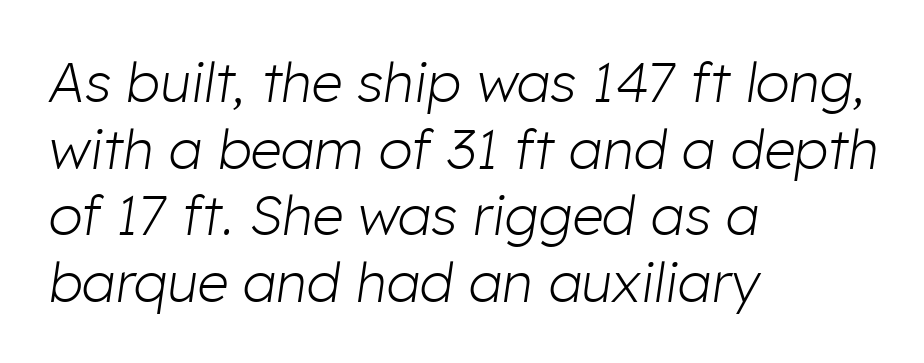
Q: Is the text bold? A: No.
Q: Is the text italic (slanted)? A: Yes, it leans right by about 8 degrees.
Q: Is the text underlined? A: No.
Q: How is the paragraph aligned? A: Left-aligned.
Q: Is the spacing between letters normal or unusually wide? A: Normal.
Q: Width (condensed, normal, or wide)? A: Normal.
Q: Stroke contrast? A: Low.
Q: x-height? A: Medium.
Q: Monospaced? A: No.
